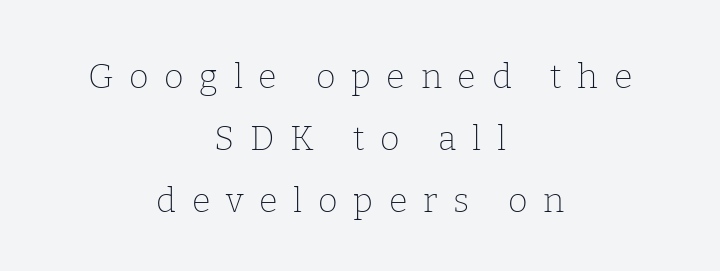
Q: Is the text bold? A: No.
Q: Is the text italic (slanted)? A: No, it is upright.
Q: Is the typeface a serif or a sans-serif typeface? A: Serif.
Q: Is the text underlined? A: No.
Q: How is the paragraph aligned? A: Centered.
Q: Is the spacing between letters normal or unusually wide? A: Unusually wide.
Q: Width (condensed, normal, or wide)? A: Normal.
Q: Stroke contrast? A: Low.
Q: x-height? A: Medium.
Q: Monospaced? A: No.
